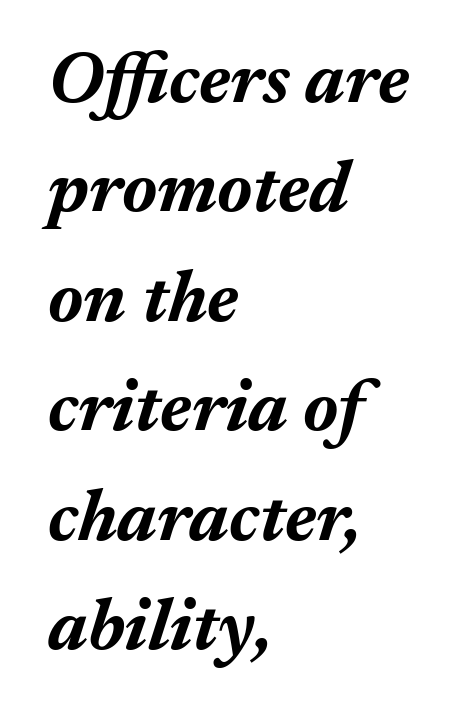
The letters advance in unequal steps, a hallmark of proportional type. Posture: slanted. The typesetter chose a ragged-right arrangement here. Nobody drew a line under any word here.
